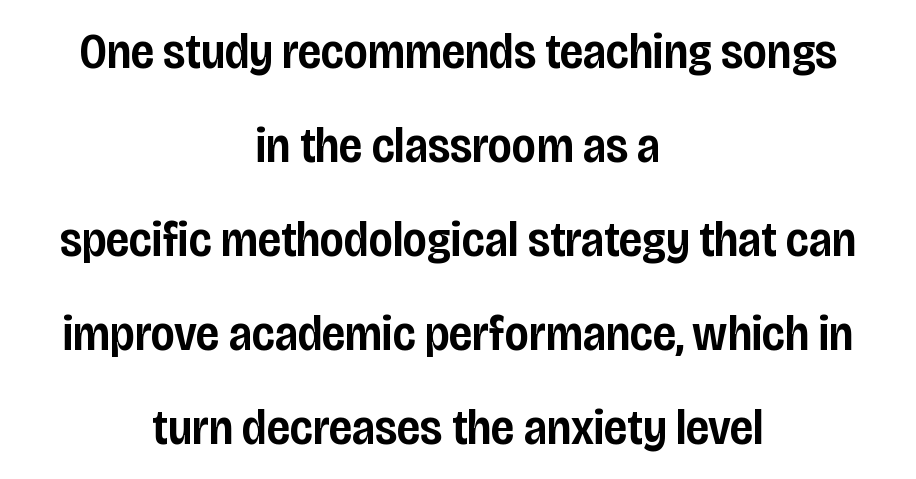
The image shows 50 px semibold, condensed sans-serif type, upright; set centered, line spacing 1.88x, normal letter spacing, not underlined; low stroke contrast and a large x-height.
